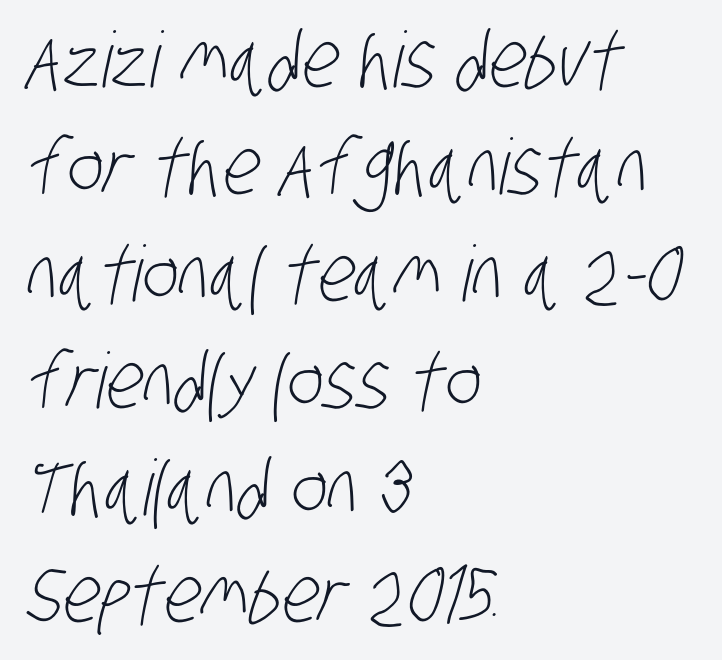
Q: Is the text bold? A: No.
Q: Is the typeface a serif or a sans-serif typeface? A: Sans-serif.
Q: Is the text underlined? A: No.
Q: How is the paragraph aligned? A: Left-aligned.
Q: Is the spacing between letters normal or unusually wide? A: Normal.
Q: Is the spacing between lines tight, normal or loose? A: Normal.
Q: Width (condensed, normal, or wide)? A: Condensed.
Q: Stroke contrast? A: Low.
Q: x-height? A: Large.
Q: Monospaced? A: No.
